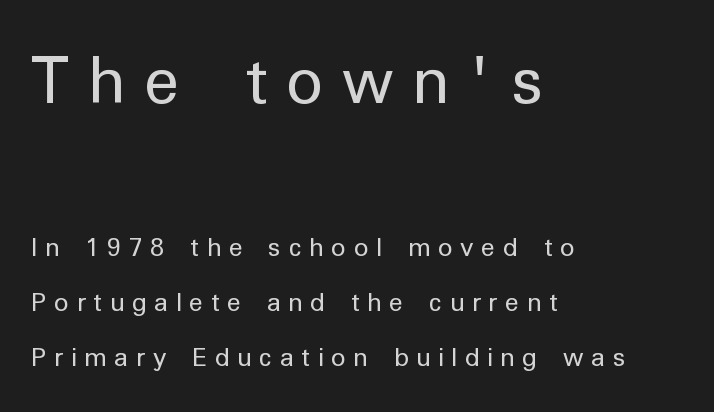
The image shows 73 px regular-weight sans-serif type, upright; set left-aligned, line spacing 1.89x, unusually wide letter spacing (+0.26 em), not underlined; the first (top) block is 2.52x larger; low stroke contrast and a medium x-height.
